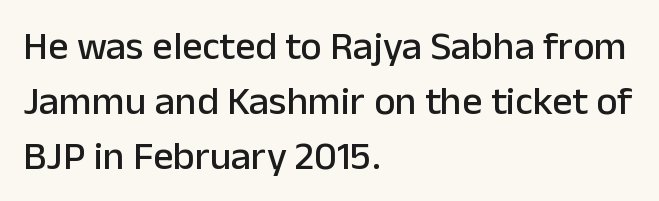
The image shows 40 px sans-serif type, upright; set left-aligned, normal line spacing (1.38x), normal letter spacing, not underlined; low stroke contrast and a medium x-height.
